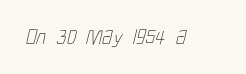
The image shows 23 px text type; set normal letter spacing, not underlined.
